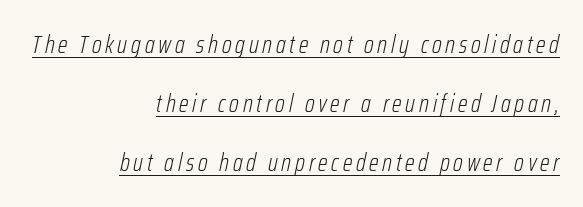
{"italic": "yes", "lean": "right", "slant_degrees": 12, "bold": "no", "underline": "yes", "align": "right", "line_spacing": "loose", "line_spacing_ratio": 2.37, "glyph_px": 25}
